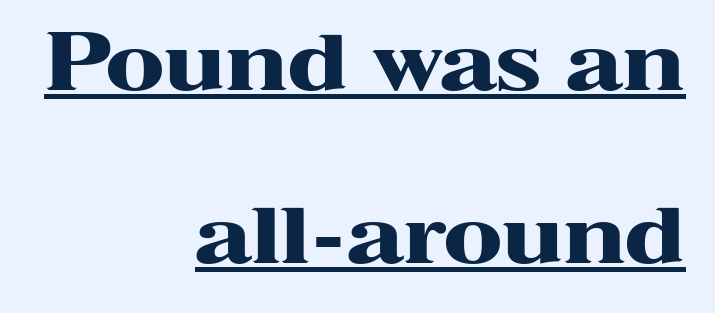
Q: Is the text bold? A: Yes.
Q: Is the text italic (slanted)? A: No, it is upright.
Q: Is the typeface a serif or a sans-serif typeface? A: Serif.
Q: Is the text underlined? A: Yes.
Q: How is the paragraph aligned? A: Right-aligned.
Q: Is the spacing between letters normal or unusually wide? A: Normal.
Q: Is the spacing between lines tight, normal or loose? A: Loose.
Q: Width (condensed, normal, or wide)? A: Wide.
Q: Stroke contrast? A: High.
Q: x-height? A: Medium.
Q: Monospaced? A: No.
